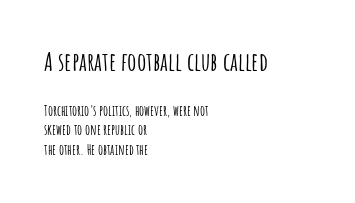
Q: Is the text italic (slanted)? A: No, it is upright.
Q: Is the text underlined? A: No.
Q: How is the paragraph aligned? A: Left-aligned.
Q: Is the spacing between letters normal or unusually wide? A: Normal.
Q: Is the spacing between lines tight, normal or loose? A: Normal.
Q: Which block of text is set in a larger size, the first (top) or the second (bottom)? A: The first (top) one.
